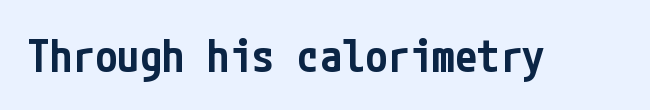
The image shows 45 px semibold, condensed sans-serif type, upright; set normal letter spacing, not underlined; low stroke contrast and a medium x-height.
